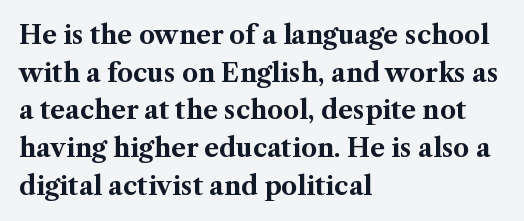
The image shows 25 px bold type, upright; set left-aligned, normal line spacing (1.51x), normal letter spacing, not underlined.
